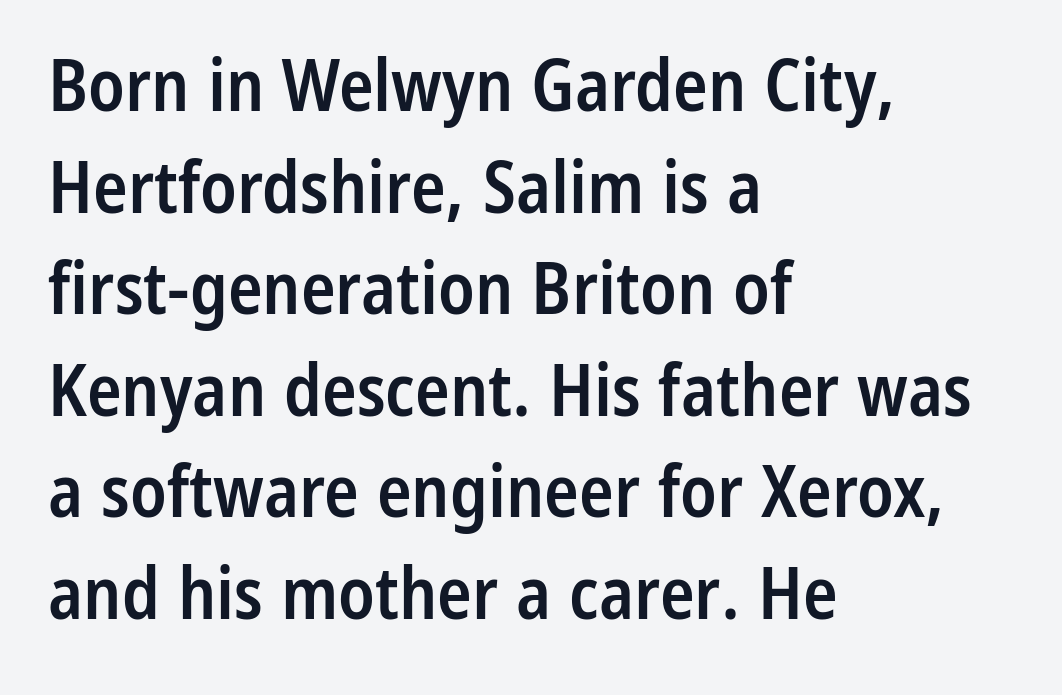
Q: Is the text bold? A: Semi-bold.
Q: Is the text italic (slanted)? A: No, it is upright.
Q: Is the typeface a serif or a sans-serif typeface? A: Sans-serif.
Q: Is the text underlined? A: No.
Q: How is the paragraph aligned? A: Left-aligned.
Q: Is the spacing between letters normal or unusually wide? A: Normal.
Q: Is the spacing between lines tight, normal or loose? A: Normal.
Q: Width (condensed, normal, or wide)? A: Condensed.
Q: Stroke contrast? A: Low.
Q: x-height? A: Medium.
Q: Monospaced? A: No.
